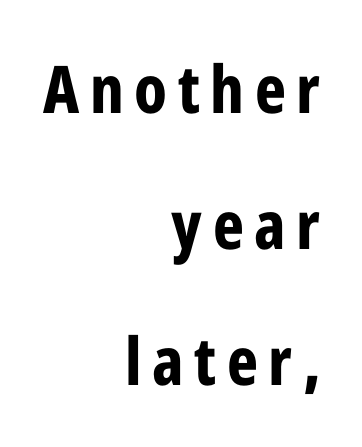
{"serif": "no", "italic": "no", "bold": "yes", "weight": "bold", "width": "condensed", "stroke_contrast": "low", "x_height": "medium", "monospaced": "no", "underline": "no", "align": "right", "line_spacing": "loose", "line_spacing_ratio": 2.06, "glyph_px": 66}
